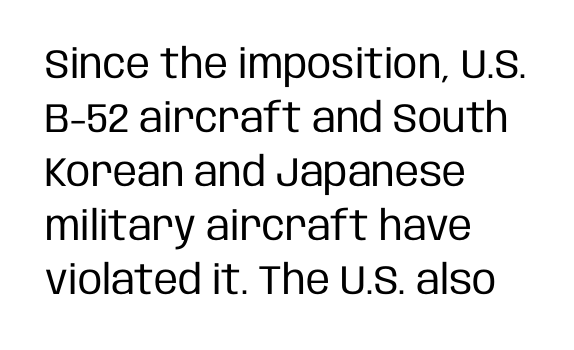
Tall strokes in this sample are plumb rather than angled. These lines stack with their left ends in a neat column. Look at the tracking — it's just the regular setting, nothing added. The glyphs in this specimen are sans serif. Summary of weight: not heavy and not bold. This sample has the flowing, uneven cadence of proportional lettering.
